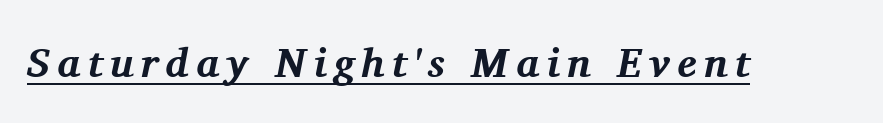
The image shows 41 px bold serif type, italic (leaning right); set underlined; medium stroke contrast and a medium x-height.
